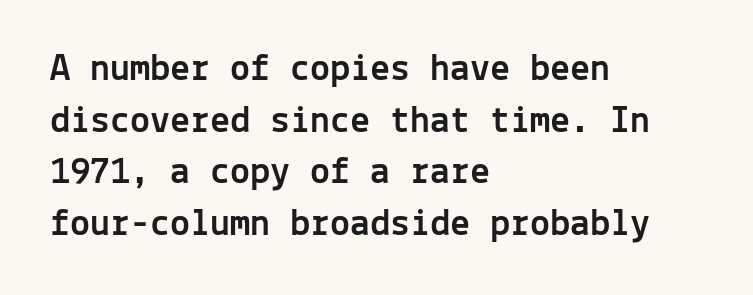
Q: Is the text italic (slanted)? A: No, it is upright.
Q: Is the typeface a serif or a sans-serif typeface? A: Sans-serif.
Q: Is the text underlined? A: No.
Q: How is the paragraph aligned? A: Left-aligned.
Q: Is the spacing between letters normal or unusually wide? A: Normal.
Q: Is the spacing between lines tight, normal or loose? A: Normal.
Q: Width (condensed, normal, or wide)? A: Normal.
Q: x-height? A: Medium.
Q: Monospaced? A: Yes.
